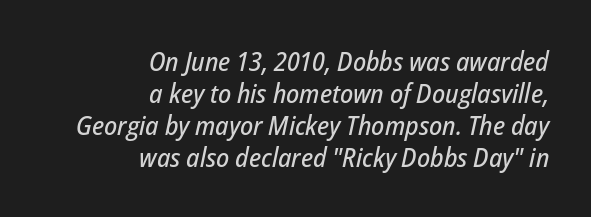
Q: Is the text italic (slanted)? A: Yes, it leans right by about 12 degrees.
Q: Is the text underlined? A: No.
Q: How is the paragraph aligned? A: Right-aligned.
Q: Is the spacing between letters normal or unusually wide? A: Normal.
